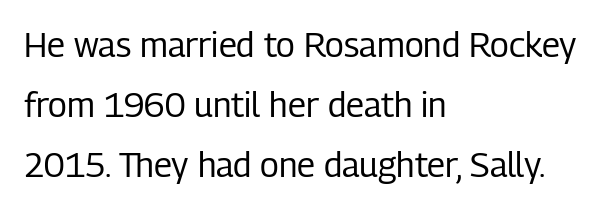
The image shows 34 px regular-weight, condensed sans-serif type, upright; set left-aligned, line spacing 1.77x, normal letter spacing, not underlined; low stroke contrast and a medium x-height.
